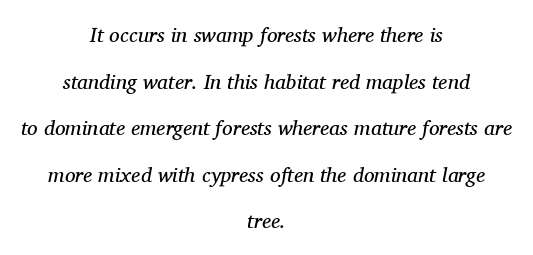
The image shows 21 px text type, italic (leaning right); set centered, loose line spacing (2.22x), normal letter spacing, not underlined.
